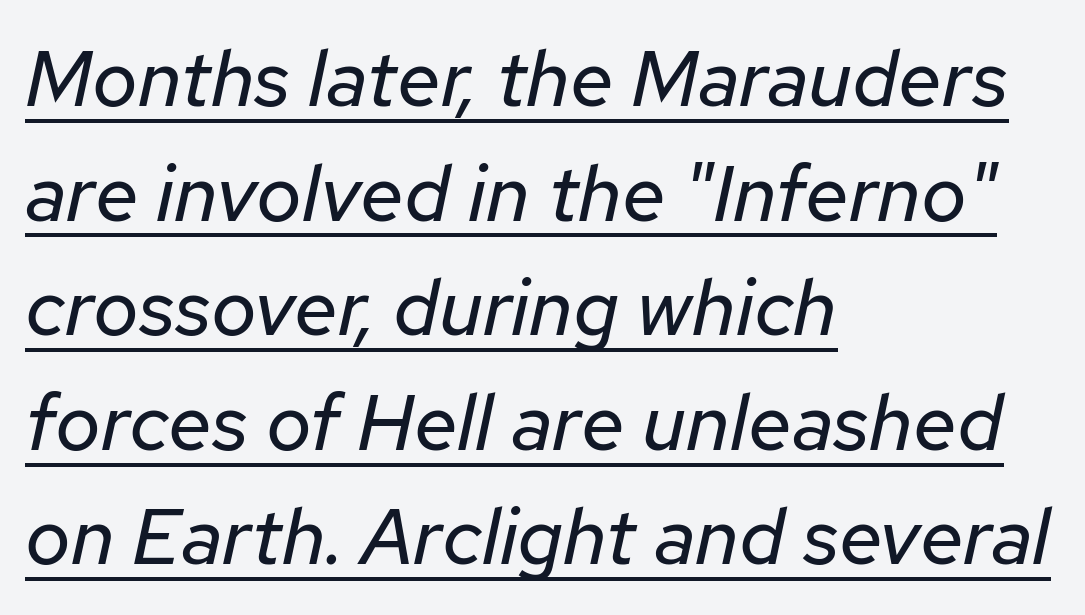
{"italic": "yes", "lean": "right", "slant_degrees": 12, "bold": "no", "weight": "regular", "width": "normal", "stroke_contrast": "low", "x_height": "medium", "monospaced": "no", "underline": "yes", "align": "left", "line_spacing": "normal", "line_spacing_ratio": 1.45, "letter_spacing": "normal", "letter_spacing_em": 0.0, "glyph_px": 79}
